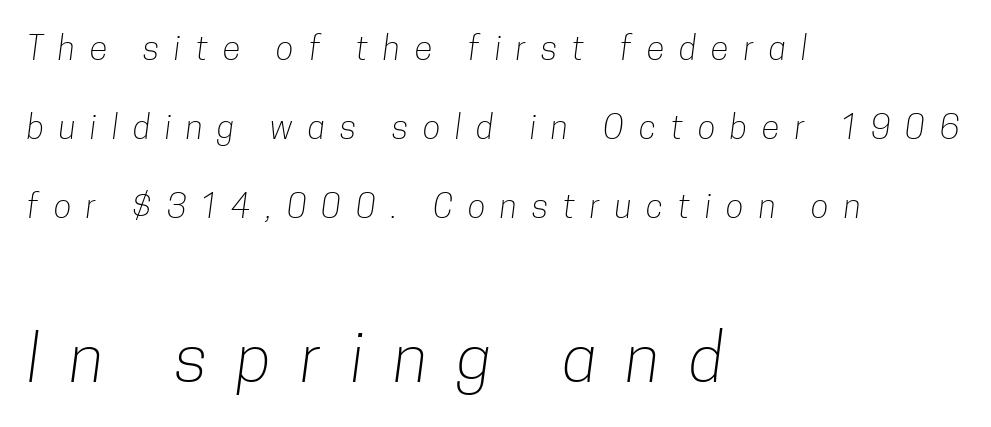
Q: Is the text bold? A: No.
Q: Is the typeface a serif or a sans-serif typeface? A: Sans-serif.
Q: Is the text underlined? A: No.
Q: How is the paragraph aligned? A: Left-aligned.
Q: Is the spacing between letters normal or unusually wide? A: Unusually wide.
Q: Is the spacing between lines tight, normal or loose? A: Loose.
Q: Which block of text is set in a larger size, the first (top) or the second (bottom)? A: The second (bottom) one.
Q: Width (condensed, normal, or wide)? A: Condensed.
Q: Stroke contrast? A: Low.
Q: x-height? A: Medium.
Q: Monospaced? A: No.
